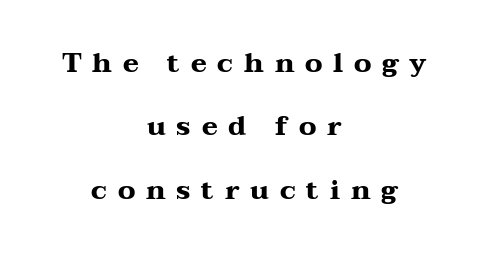
{"italic": "no", "bold": "yes", "underline": "no", "align": "center", "line_spacing": "loose", "line_spacing_ratio": 2.35, "letter_spacing": "wide", "letter_spacing_em": 0.4, "glyph_px": 27}
